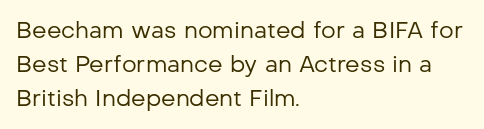
Just letters on the line, the space beneath them empty. Evenly set lines give the paragraph a standard silhouette. Heft: none added — not bold. Notice how the passage keeps a crisp vertical edge on the left only. No extra tracking has been applied to these lines. A roman cut, with each character standing at attention.
